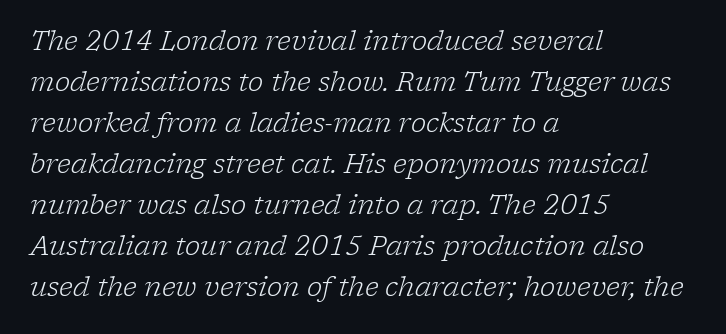
Q: Is the text bold? A: No.
Q: Is the text italic (slanted)? A: Yes, it leans right by about 17 degrees.
Q: Is the text underlined? A: No.
Q: How is the paragraph aligned? A: Left-aligned.
Q: Is the spacing between letters normal or unusually wide? A: Normal.
Q: Is the spacing between lines tight, normal or loose? A: Normal.
